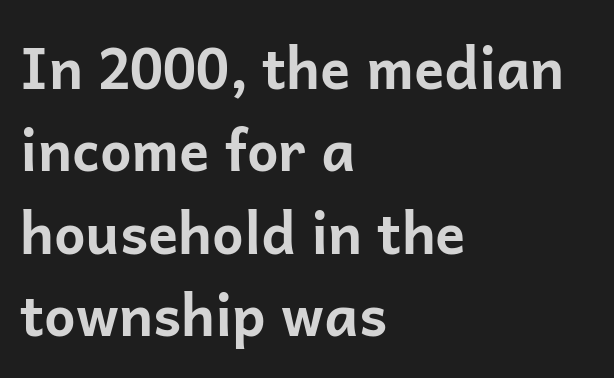
Q: Is the text bold? A: Yes.
Q: Is the text italic (slanted)? A: No, it is upright.
Q: Is the typeface a serif or a sans-serif typeface? A: Sans-serif.
Q: Is the text underlined? A: No.
Q: How is the paragraph aligned? A: Left-aligned.
Q: Is the spacing between letters normal or unusually wide? A: Normal.
Q: Is the spacing between lines tight, normal or loose? A: Normal.
Q: Width (condensed, normal, or wide)? A: Normal.
Q: Stroke contrast? A: Low.
Q: x-height? A: Medium.
Q: Monospaced? A: No.
